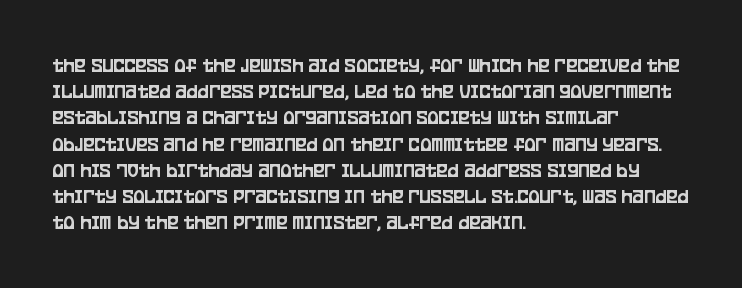
Q: Is the text italic (slanted)? A: No, it is upright.
Q: Is the text underlined? A: No.
Q: How is the paragraph aligned? A: Left-aligned.
Q: Is the spacing between letters normal or unusually wide? A: Normal.
Q: Is the spacing between lines tight, normal or loose? A: Normal.
